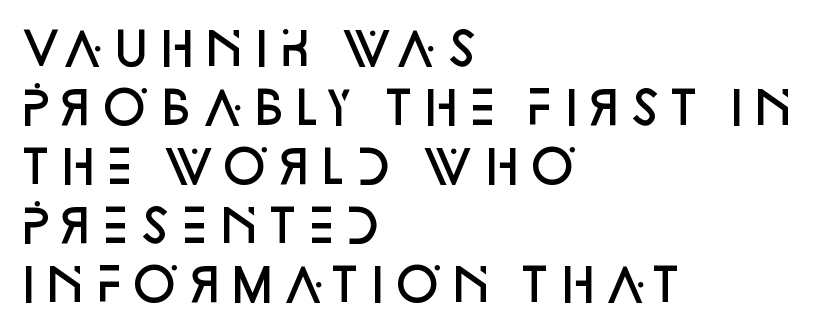
{"serif": "no", "italic": "no", "bold": "semi", "weight": "semibold", "width": "normal", "stroke_contrast": "low", "x_height": "large", "monospaced": "no", "underline": "no", "align": "left", "line_spacing": "normal", "line_spacing_ratio": 1.31, "letter_spacing": "normal", "letter_spacing_em": 0.0, "glyph_px": 45}
